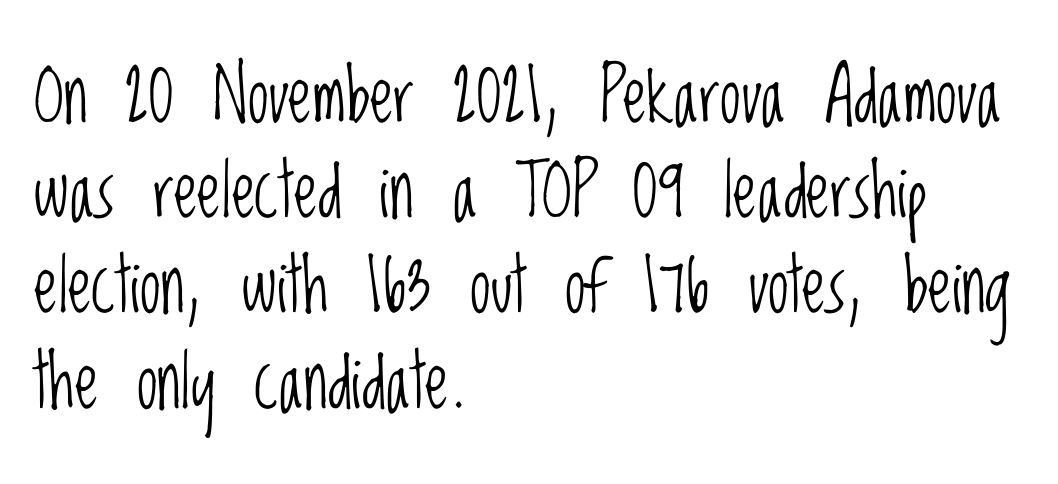
Q: Is the text bold? A: No.
Q: Is the text italic (slanted)? A: No, it is upright.
Q: Is the typeface a serif or a sans-serif typeface? A: Sans-serif.
Q: Is the text underlined? A: No.
Q: How is the paragraph aligned? A: Left-aligned.
Q: Is the spacing between letters normal or unusually wide? A: Normal.
Q: Is the spacing between lines tight, normal or loose? A: Normal.
Q: Width (condensed, normal, or wide)? A: Condensed.
Q: Stroke contrast? A: Low.
Q: x-height? A: Large.
Q: Monospaced? A: No.
